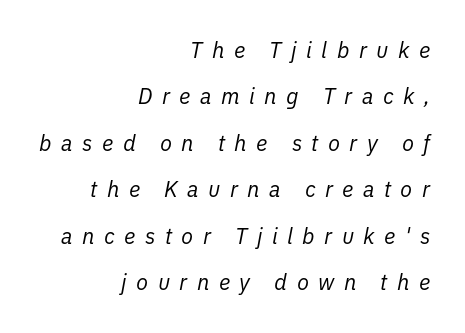
You could only call the tracking loose — the letters float apart. Characters are canted at an angle relative to the baseline's perpendicular. Just letters on the line, the space beneath them empty. Notice how the passage keeps a crisp vertical edge on the right only. Ink coverage per letter is moderate at most. The leading is generous, giving the passage an open texture.
